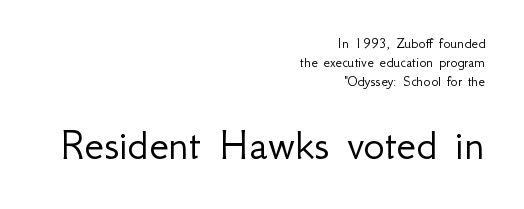
{"serif": "no", "italic": "no", "bold": "no", "weight": "light", "width": "normal", "stroke_contrast": "low", "x_height": "small", "monospaced": "no", "underline": "no", "align": "right", "line_spacing": "normal", "line_spacing_ratio": 1.27, "letter_spacing": "normal", "letter_spacing_em": 0.0, "larger_block": "second", "size_ratio": 3.0, "glyph_px": 45}
